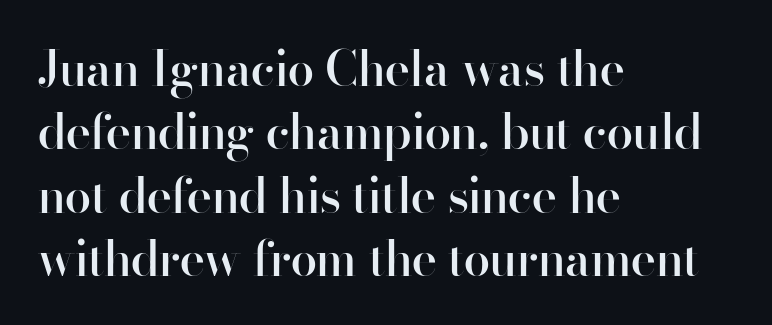
Q: Is the text bold? A: Semi-bold.
Q: Is the text italic (slanted)? A: No, it is upright.
Q: Is the typeface a serif or a sans-serif typeface? A: Sans-serif.
Q: Is the text underlined? A: No.
Q: How is the paragraph aligned? A: Left-aligned.
Q: Is the spacing between letters normal or unusually wide? A: Normal.
Q: Is the spacing between lines tight, normal or loose? A: Normal.
Q: Width (condensed, normal, or wide)? A: Normal.
Q: Stroke contrast? A: High.
Q: x-height? A: Small.
Q: Monospaced? A: No.
